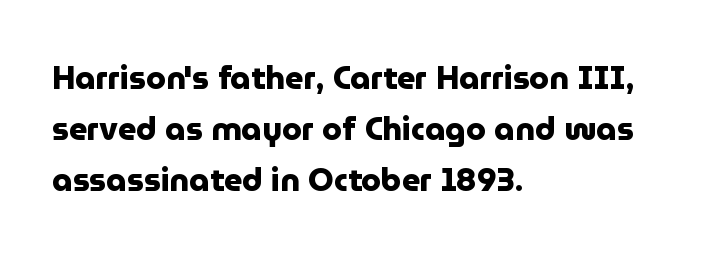
The image shows 32 px heavy sans-serif type, upright; set left-aligned, normal line spacing (1.59x), normal letter spacing, not underlined; low stroke contrast and a medium x-height.
